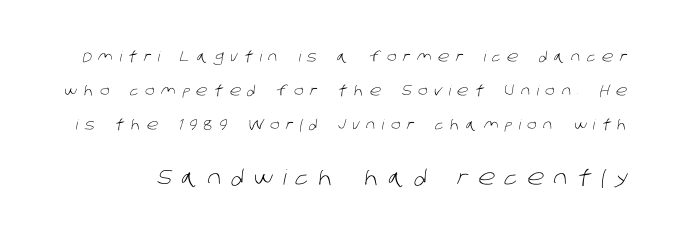
Q: Is the text bold? A: No.
Q: Is the text underlined? A: No.
Q: Is the spacing between letters normal or unusually wide? A: Unusually wide.
Q: Is the spacing between lines tight, normal or loose? A: Loose.
Q: Which block of text is set in a larger size, the first (top) or the second (bottom)? A: The second (bottom) one.
